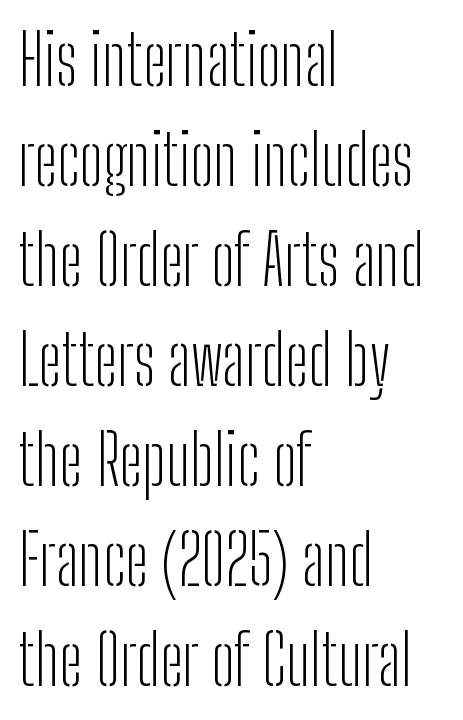
Stems and bowls with no extra thickness — not bold. Vertically, the passage feels balanced, rows spaced as you'd expect. Glyph-to-glyph distance matches everyday printed text. Compared with a centered layout, this one pins lines to the left instead.
